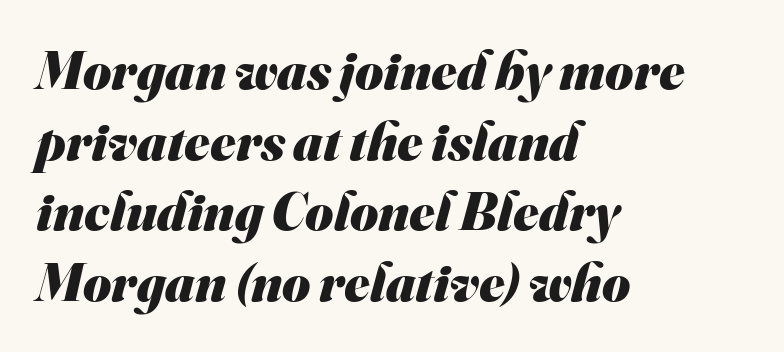
Q: Is the text bold? A: Yes.
Q: Is the typeface a serif or a sans-serif typeface? A: Sans-serif.
Q: Is the text underlined? A: No.
Q: How is the paragraph aligned? A: Left-aligned.
Q: Is the spacing between letters normal or unusually wide? A: Normal.
Q: Is the spacing between lines tight, normal or loose? A: Normal.
Q: Width (condensed, normal, or wide)? A: Normal.
Q: Stroke contrast? A: Medium.
Q: x-height? A: Small.
Q: Monospaced? A: No.
